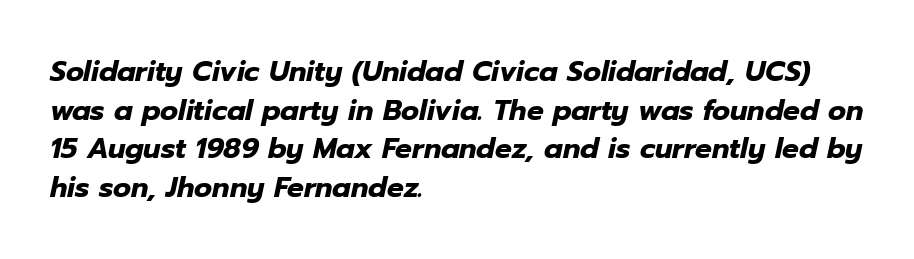
{"italic": "yes", "lean": "right", "slant_degrees": 12, "bold": "yes", "weight": "heavy", "width": "normal", "stroke_contrast": "low", "x_height": "medium", "monospaced": "no", "underline": "no", "align": "left", "line_spacing": "normal", "line_spacing_ratio": 1.38, "letter_spacing": "normal", "letter_spacing_em": 0.0, "glyph_px": 28}
